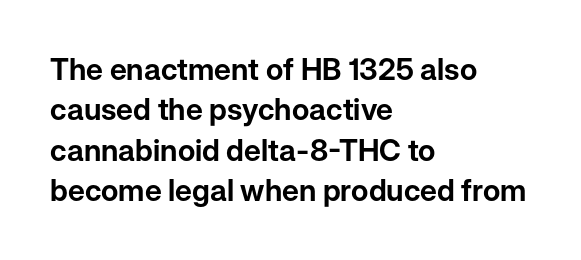
Q: Is the text italic (slanted)? A: No, it is upright.
Q: Is the typeface a serif or a sans-serif typeface? A: Sans-serif.
Q: Is the text underlined? A: No.
Q: How is the paragraph aligned? A: Left-aligned.
Q: Is the spacing between letters normal or unusually wide? A: Normal.
Q: Is the spacing between lines tight, normal or loose? A: Normal.
Q: Width (condensed, normal, or wide)? A: Normal.
Q: Stroke contrast? A: Low.
Q: x-height? A: Medium.
Q: Monospaced? A: No.
